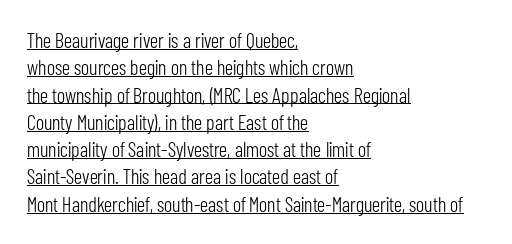
Q: Is the text bold? A: No.
Q: Is the text italic (slanted)? A: No, it is upright.
Q: Is the text underlined? A: Yes.
Q: How is the paragraph aligned? A: Left-aligned.
Q: Is the spacing between letters normal or unusually wide? A: Normal.
Q: Is the spacing between lines tight, normal or loose? A: Normal.
